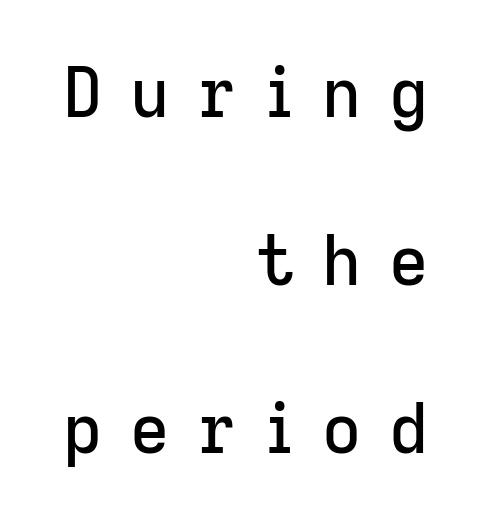
{"serif": "no", "italic": "no", "width": "normal", "stroke_contrast": "low", "x_height": "medium", "monospaced": "no", "underline": "no", "align": "right", "line_spacing": "loose", "line_spacing_ratio": 2.47, "letter_spacing": "wide", "letter_spacing_em": 0.41, "glyph_px": 68}
